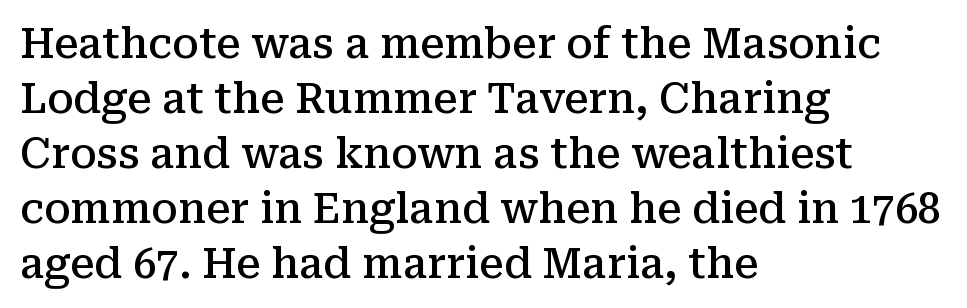
Every stem runs plumb, perpendicular to the baseline. The glyphs are unaccompanied by any horizontal stroke below them. Small tapered or slab feet sit at the stroke ends, so this counts as serif. The letters advance in unequal steps, a hallmark of proportional type. Normally led — the rows are evenly, conventionally spaced.
